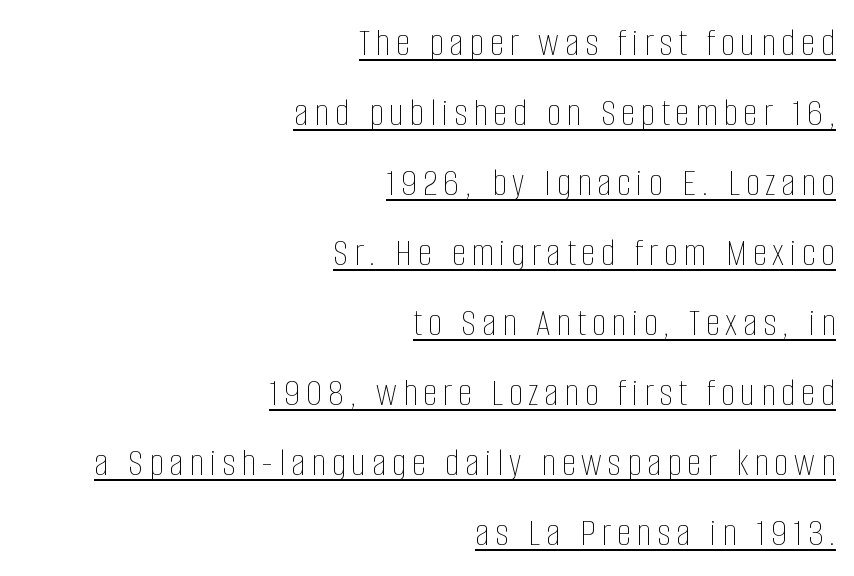
Looks like someone drew a line under every word here. Each letter keeps its own natural width here, so spacing adapts to shape. The text block is weighted toward the right margin, trailing off unevenly leftward. This is the regular roman posture of the typeface.
